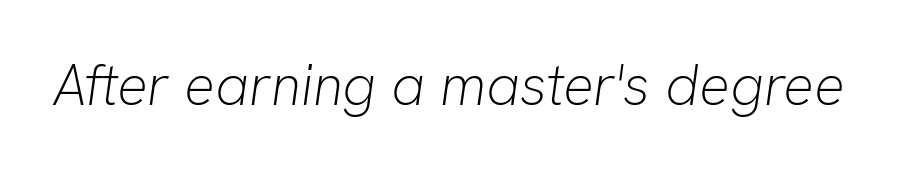
{"italic": "yes", "lean": "right", "slant_degrees": 8, "bold": "no", "weight": "light", "width": "normal", "stroke_contrast": "low", "x_height": "medium", "monospaced": "no", "underline": "no", "letter_spacing": "normal", "letter_spacing_em": 0.0, "glyph_px": 57}
